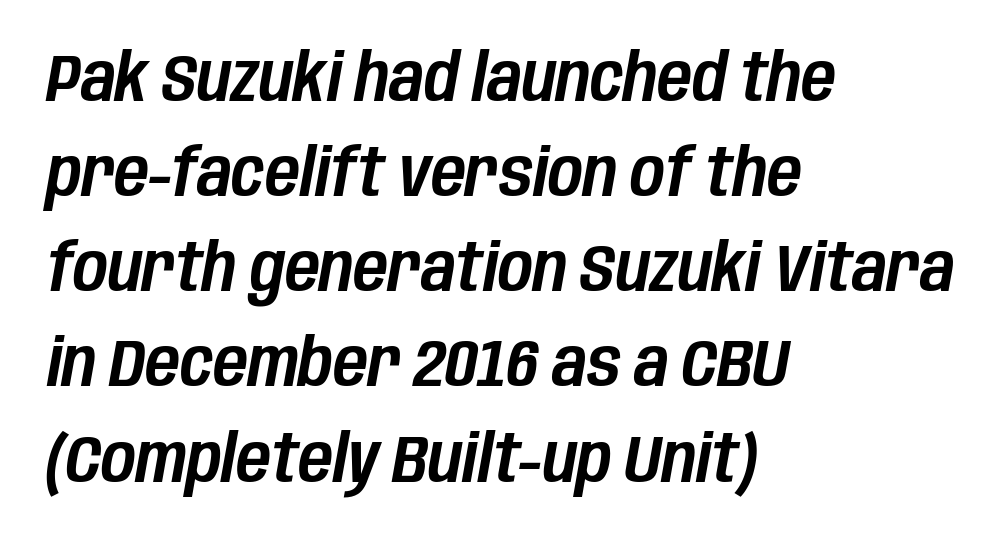
The rows are spaced the way most documents space them. The compositor pushed each line to the left boundary. Glyph-to-glyph distance matches everyday printed text. If you drew a line through each stem, it would be angled. These lines are rendered in a variable-pitch font. Only glyphs here, with clear space below each row.
